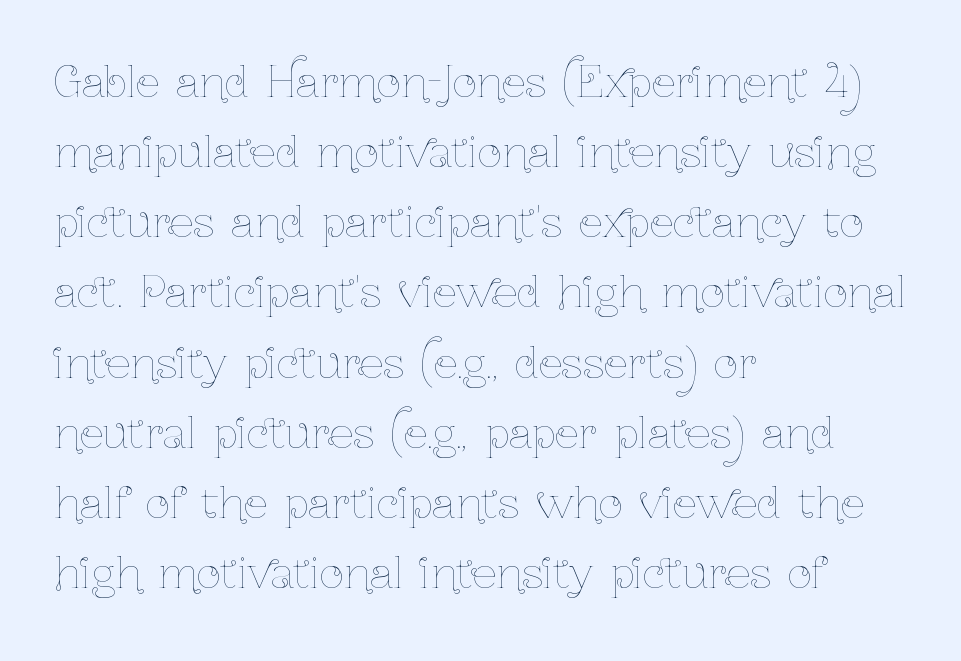
{"italic": "no", "bold": "no", "weight": "thin", "width": "condensed", "stroke_contrast": "low", "x_height": "medium", "monospaced": "no", "underline": "no", "align": "left", "line_spacing": "normal", "line_spacing_ratio": 1.67, "letter_spacing": "normal", "letter_spacing_em": 0.0, "glyph_px": 42}
